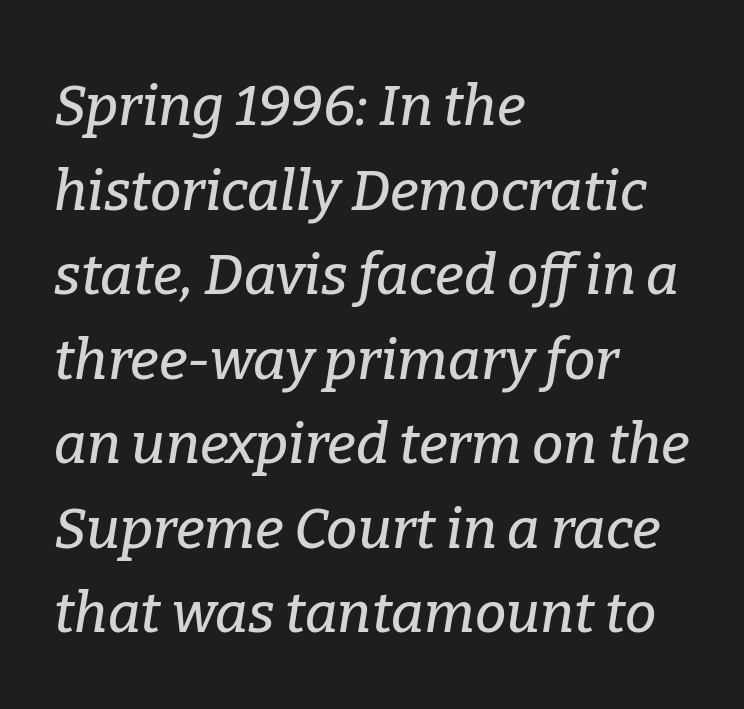
A bare baseline throughout the passage. The lines in this sample share a left origin and differ only in where they stop. Is this a fixed-width face? No — the glyphs have proportional, varying widths. Quick note: italic. Letter spacing: default.
